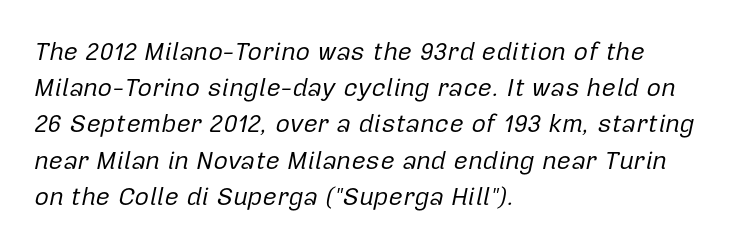
Letter spacing: default. This reads as an unemphasized weight, regular at the heaviest. Underlining? Definitely not there. You can tell it's italic because the verticals aren't actually vertical. The rendering anchors every line to the left-hand side.
